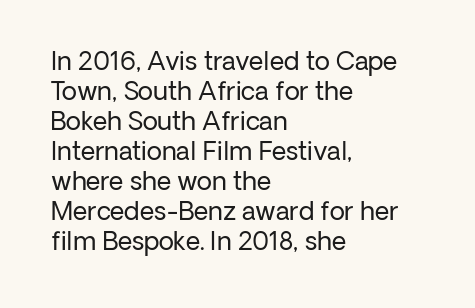
Stem width sits at or under what a default text font uses. Rendered with straight, roman letterforms. In CSS terms this would be text-align: left. Is the letter spacing exaggerated? No — it looks like the ordinary default.
